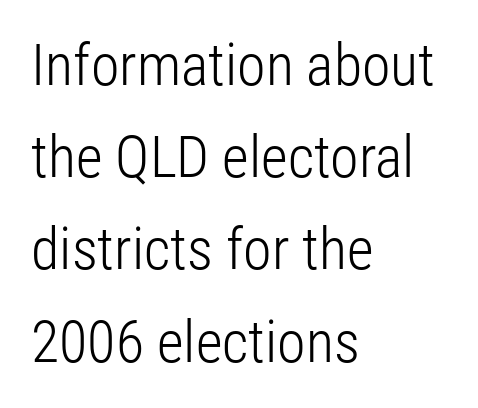
{"serif": "no", "italic": "no", "bold": "no", "weight": "light", "width": "condensed", "stroke_contrast": "low", "x_height": "medium", "monospaced": "no", "underline": "no", "align": "left", "line_spacing": "normal", "line_spacing_ratio": 1.59, "letter_spacing": "normal", "letter_spacing_em": 0.0, "glyph_px": 58}
